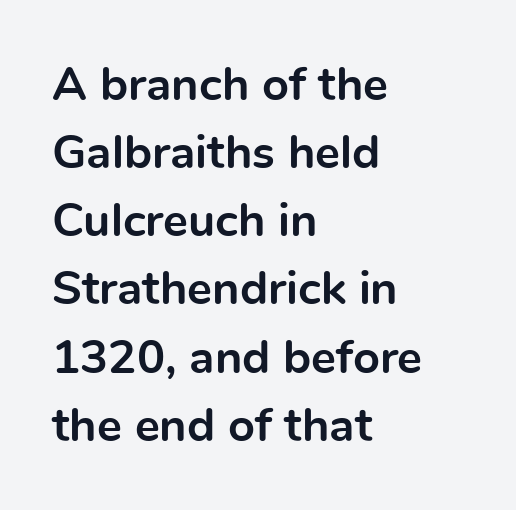
The image shows 47 px bold sans-serif type, upright; set left-aligned, normal line spacing (1.45x), normal letter spacing, not underlined; a medium x-height.
